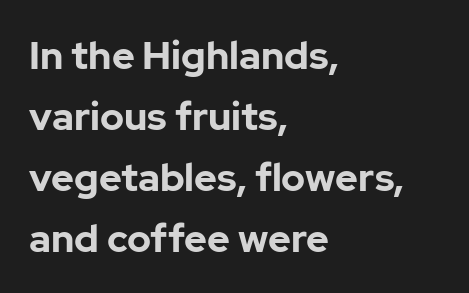
The rendering uses a bold face; every stroke is thick and dark. Proportional: the letters do not fall into vertical columns. The leading is moderate, giving the passage an even texture. No extra tracking has been applied to these lines. Stroke terminals: plain, sans-serif. A bare baseline throughout the passage.
